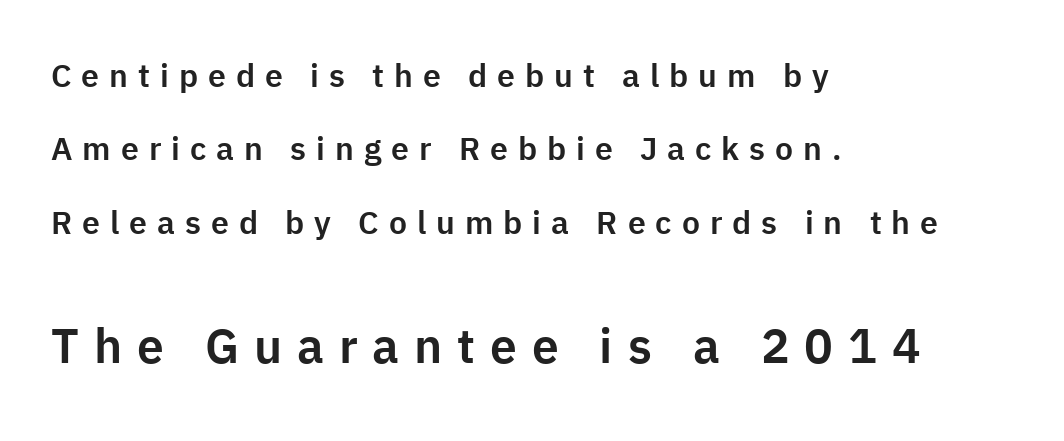
{"serif": "no", "italic": "no", "width": "normal", "stroke_contrast": "low", "x_height": "medium", "monospaced": "no", "underline": "no", "align": "left", "line_spacing": "loose", "line_spacing_ratio": 2.29, "letter_spacing": "wide", "letter_spacing_em": 0.31, "larger_block": "second", "size_ratio": 1.5, "glyph_px": 48}
